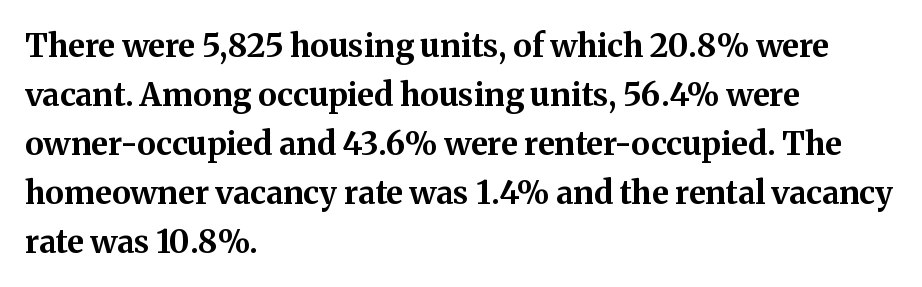
The image shows 32 px bold serif type, upright; set left-aligned, normal line spacing (1.53x), normal letter spacing, not underlined; medium stroke contrast and a medium x-height.
